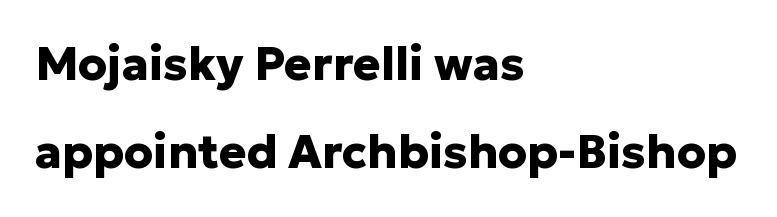
Spacing verdict: proportional, widths tailored to each character. These lines keep a tight, regular rhythm from letter to letter. This sample trades compactness for vertical openness between lines. Emphasis by weight is at full strength: bold. Nope, not italic — everything's standing straight.
